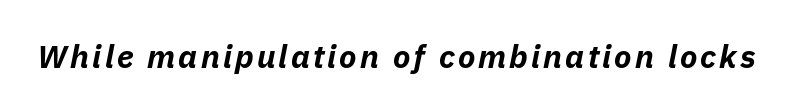
{"italic": "yes", "lean": "right", "slant_degrees": 11, "bold": "yes", "weight": "bold", "width": "normal", "stroke_contrast": "low", "x_height": "medium", "monospaced": "no", "underline": "no", "glyph_px": 32}
